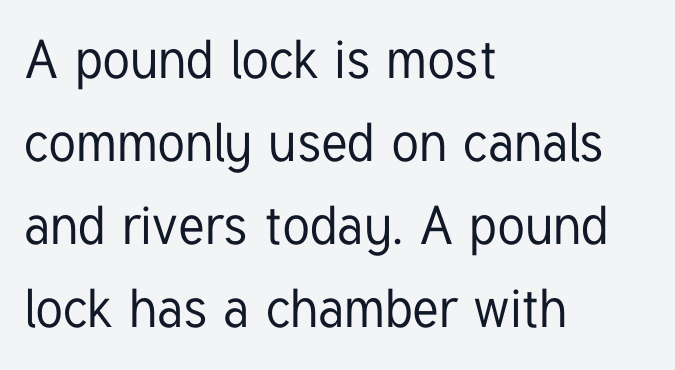
Check under the words: just untouched page. Spacing verdict: proportional, widths tailored to each character. The characters display no serif detailing; their extremities are plain. Successive baselines arrive at the customary interval. Rendered with straight, roman letterforms.
